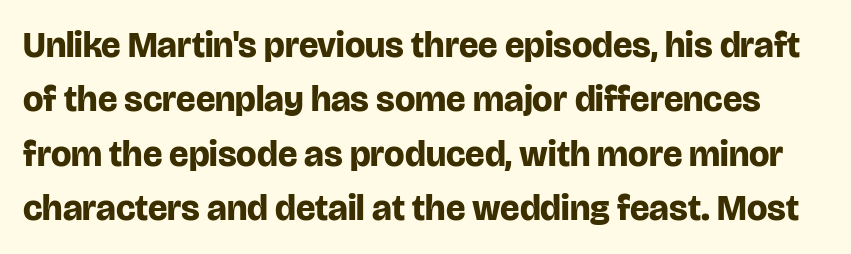
Q: Is the text bold? A: Yes.
Q: Is the text italic (slanted)? A: No, it is upright.
Q: Is the typeface a serif or a sans-serif typeface? A: Sans-serif.
Q: Is the text underlined? A: No.
Q: Is the spacing between letters normal or unusually wide? A: Normal.
Q: Is the spacing between lines tight, normal or loose? A: Normal.
Q: Width (condensed, normal, or wide)? A: Normal.
Q: Stroke contrast? A: Low.
Q: x-height? A: Large.
Q: Monospaced? A: No.
